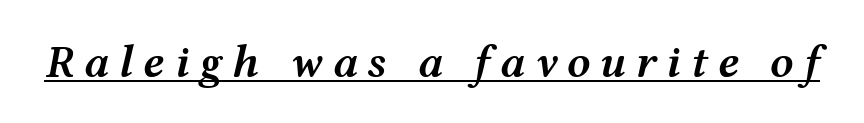
{"italic": "yes", "lean": "right", "slant_degrees": 12, "bold": "semi", "weight": "semibold", "width": "wide", "stroke_contrast": "medium", "x_height": "medium", "monospaced": "no", "underline": "yes", "letter_spacing": "wide", "letter_spacing_em": 0.2, "glyph_px": 47}
